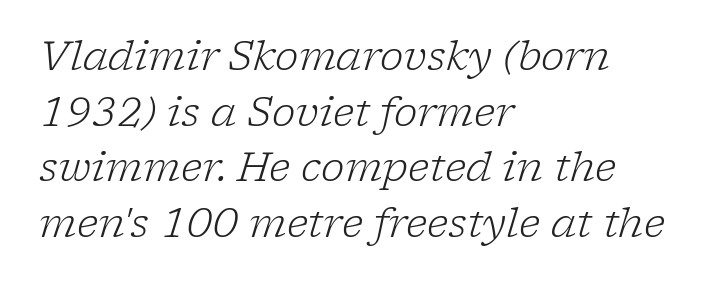
{"serif": "yes", "italic": "yes", "lean": "right", "slant_degrees": 17, "bold": "no", "weight": "light", "width": "normal", "stroke_contrast": "low", "x_height": "medium", "monospaced": "no", "underline": "no", "align": "left", "line_spacing": "normal", "line_spacing_ratio": 1.39, "letter_spacing": "normal", "letter_spacing_em": 0.0, "glyph_px": 40}
